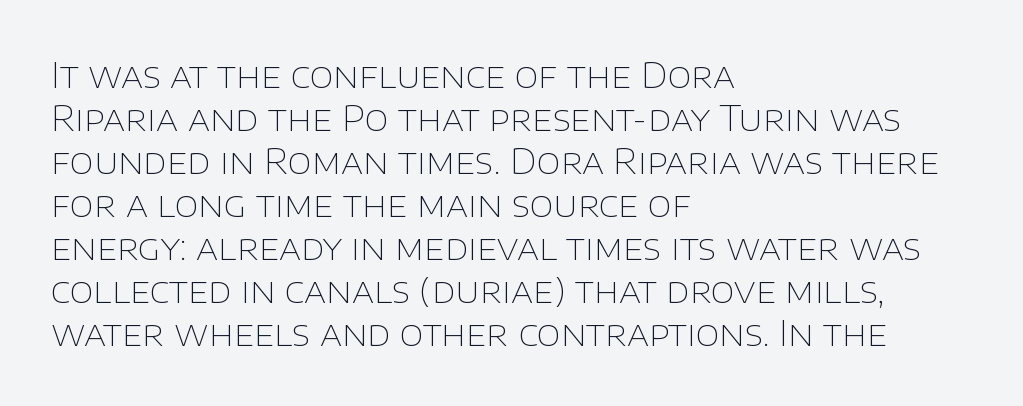
Any mark beneath the type? The region is blank. The lettering stays uniformly vertical, giving the passage a roman look. Left-aligned paragraph, ragged on the right. The tracking reads as untouched default to a designer's eye. The face used here is a sans, in the tradition of grotesques and geometrics.
